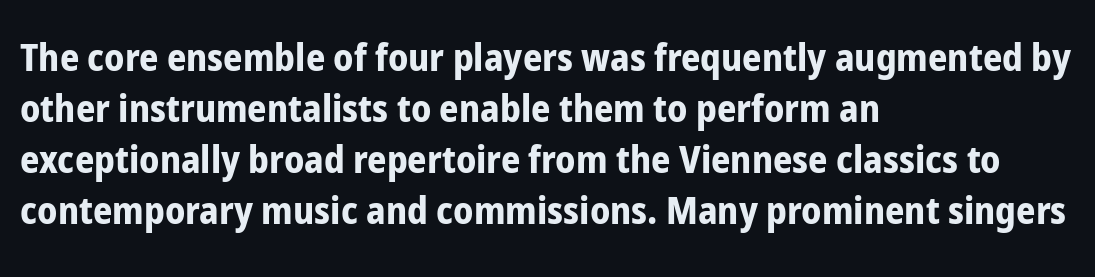
Q: Is the text bold? A: Yes.
Q: Is the text italic (slanted)? A: No, it is upright.
Q: Is the typeface a serif or a sans-serif typeface? A: Sans-serif.
Q: Is the text underlined? A: No.
Q: How is the paragraph aligned? A: Left-aligned.
Q: Is the spacing between letters normal or unusually wide? A: Normal.
Q: Is the spacing between lines tight, normal or loose? A: Normal.
Q: Width (condensed, normal, or wide)? A: Condensed.
Q: Stroke contrast? A: Low.
Q: x-height? A: Medium.
Q: Monospaced? A: No.
